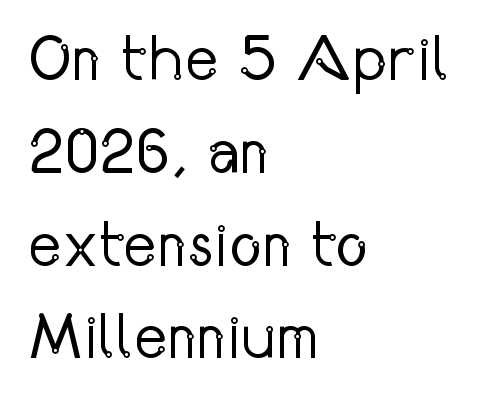
Q: Is the text bold? A: No.
Q: Is the text italic (slanted)? A: No, it is upright.
Q: Is the typeface a serif or a sans-serif typeface? A: Sans-serif.
Q: Is the text underlined? A: No.
Q: How is the paragraph aligned? A: Left-aligned.
Q: Is the spacing between letters normal or unusually wide? A: Normal.
Q: Is the spacing between lines tight, normal or loose? A: Normal.
Q: Width (condensed, normal, or wide)? A: Condensed.
Q: Stroke contrast? A: Low.
Q: x-height? A: Medium.
Q: Monospaced? A: No.
